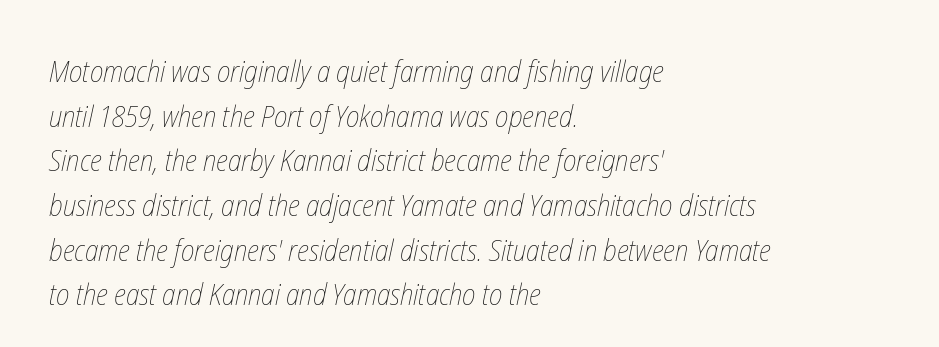
Q: Is the text bold? A: No.
Q: Is the text underlined? A: No.
Q: How is the paragraph aligned? A: Left-aligned.
Q: Is the spacing between letters normal or unusually wide? A: Normal.
Q: Is the spacing between lines tight, normal or loose? A: Normal.
Q: Width (condensed, normal, or wide)? A: Condensed.
Q: Stroke contrast? A: Low.
Q: x-height? A: Medium.
Q: Monospaced? A: No.
